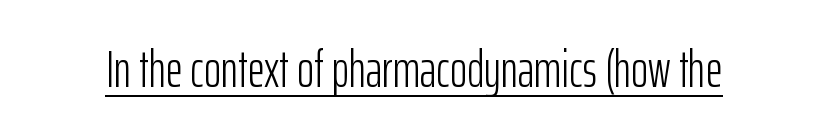
Weight class: somewhere from thin through regular. The line texture is even and compact thanks to regular tracking. Underlining? Definitely there. Unlike italic type, these characters show no tilt at all. Serifs: no, the terminals of the letterforms are clean.
